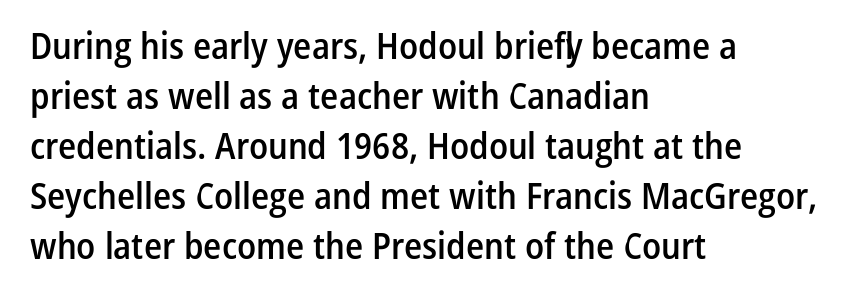
The image shows 37 px semibold, condensed sans-serif type, upright; set left-aligned, normal line spacing (1.35x), normal letter spacing, not underlined; low stroke contrast and a medium x-height.
